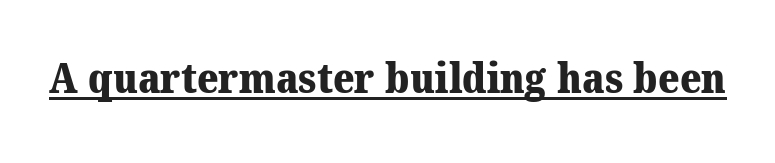
Q: Is the text bold? A: Yes.
Q: Is the typeface a serif or a sans-serif typeface? A: Serif.
Q: Is the text underlined? A: Yes.
Q: Is the spacing between letters normal or unusually wide? A: Normal.
Q: Width (condensed, normal, or wide)? A: Normal.
Q: Stroke contrast? A: Medium.
Q: x-height? A: Medium.
Q: Monospaced? A: No.
